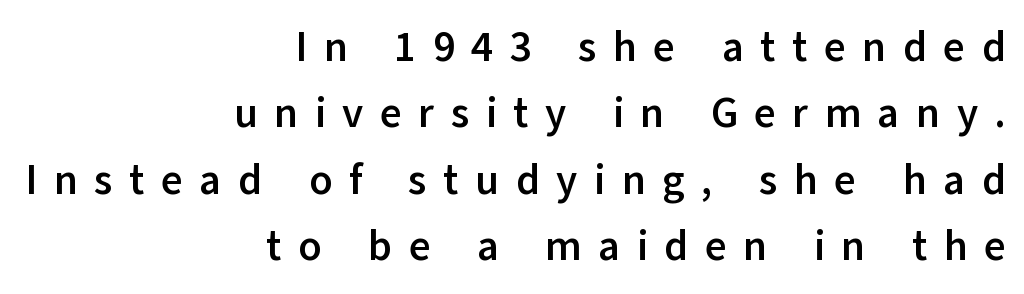
Q: Is the text bold? A: Yes.
Q: Is the text italic (slanted)? A: No, it is upright.
Q: Is the typeface a serif or a sans-serif typeface? A: Sans-serif.
Q: Is the text underlined? A: No.
Q: How is the paragraph aligned? A: Right-aligned.
Q: Is the spacing between letters normal or unusually wide? A: Unusually wide.
Q: Is the spacing between lines tight, normal or loose? A: Normal.
Q: Width (condensed, normal, or wide)? A: Normal.
Q: Stroke contrast? A: Low.
Q: x-height? A: Medium.
Q: Monospaced? A: No.
